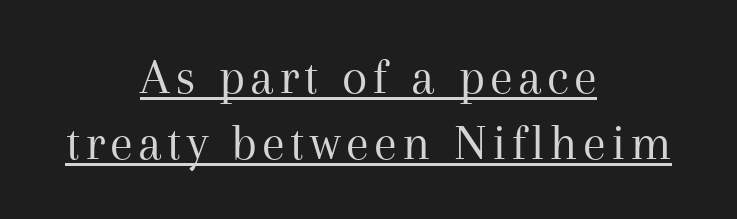
The letters carry serifs — small finishing strokes at the ends of their stems. A typesetter would mark this as roman, not italic. Character widths vary here, with narrow letters taking less room than wide ones. The passage shown is not bold in any degree.
